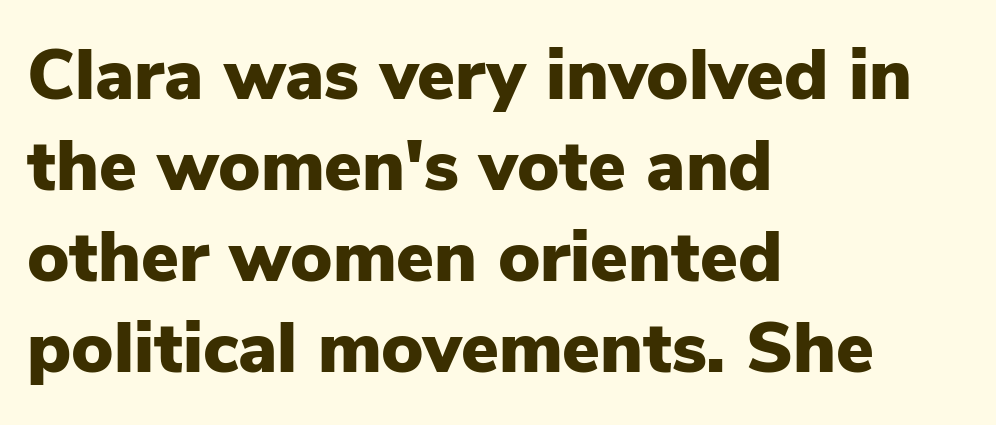
{"serif": "no", "italic": "no", "bold": "yes", "weight": "heavy", "width": "normal", "stroke_contrast": "low", "x_height": "medium", "monospaced": "no", "underline": "no", "align": "left", "line_spacing": "normal", "line_spacing_ratio": 1.28, "letter_spacing": "normal", "letter_spacing_em": 0.0, "glyph_px": 71}
